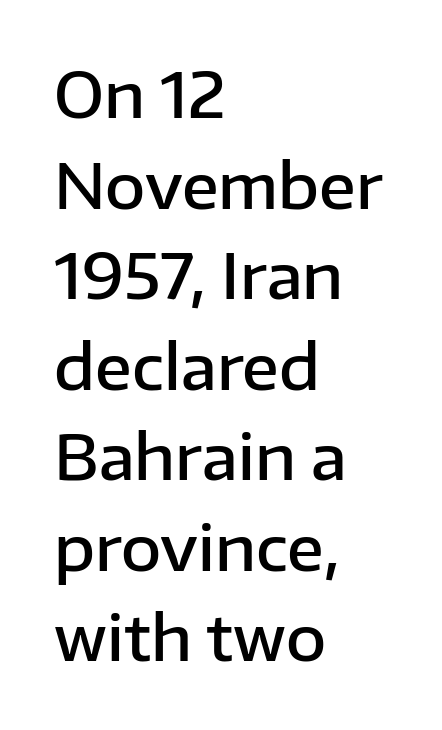
The face used here is rendered with its standard letterfit. A classic flush-left, rag-right setting is used for this passage. Style check: upright. Firm but not heavy-handed strokes: this text is semibold. Regular leading. Do the characters align in a grid? No, the font is proportional.
